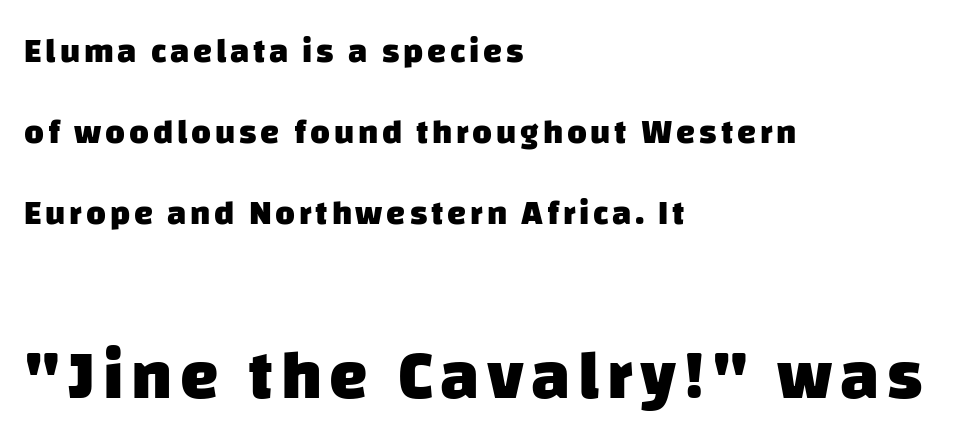
Q: Is the text bold? A: Yes.
Q: Is the typeface a serif or a sans-serif typeface? A: Sans-serif.
Q: Is the text underlined? A: No.
Q: How is the paragraph aligned? A: Left-aligned.
Q: Is the spacing between lines tight, normal or loose? A: Loose.
Q: Which block of text is set in a larger size, the first (top) or the second (bottom)? A: The second (bottom) one.
Q: Width (condensed, normal, or wide)? A: Normal.
Q: Stroke contrast? A: Low.
Q: x-height? A: Large.
Q: Monospaced? A: No.
